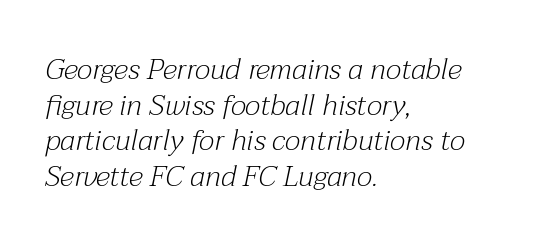
Quick note: italic. A bare baseline throughout the passage. In terms of letterform style, serifs are clearly present. Weight: not bold — regular or lighter. Character widths vary here, with narrow letters taking less room than wide ones. Short and long lines alike share a common starting point at left.
